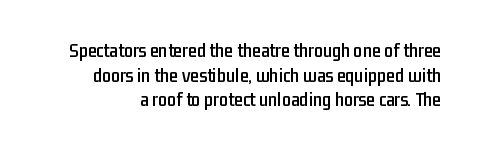
Q: Is the text italic (slanted)? A: No, it is upright.
Q: Is the text underlined? A: No.
Q: Is the spacing between letters normal or unusually wide? A: Normal.
